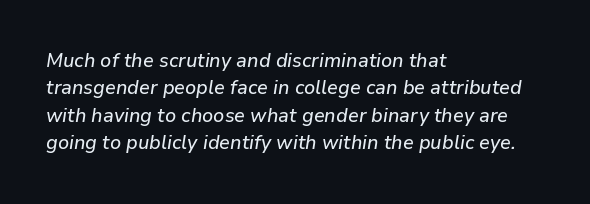
{"italic": "yes", "lean": "right", "slant_degrees": 9, "underline": "no", "align": "left", "line_spacing": "normal", "line_spacing_ratio": 1.37, "letter_spacing": "normal", "letter_spacing_em": 0.0, "glyph_px": 20}
